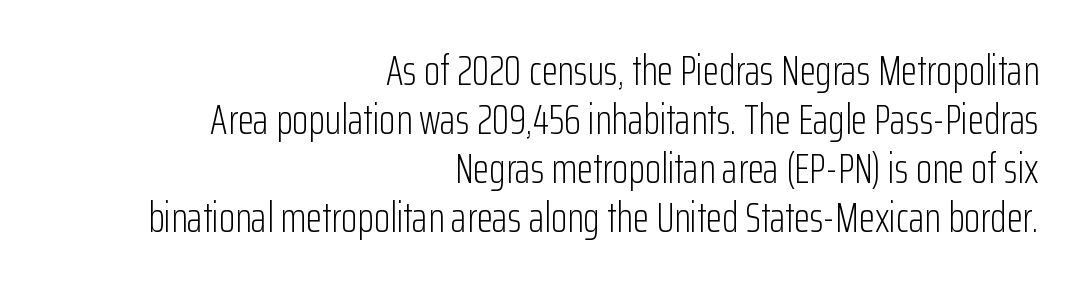
The typography opts for an upright posture over an oblique one. Where is the straight margin? On the right. Serifs: no, the terminals of the letterforms are clean. Just letters on the line, the space beneath them empty.
